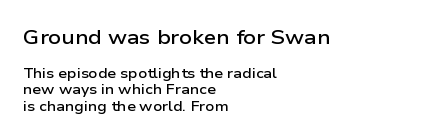
{"italic": "no", "bold": "semi", "underline": "no", "align": "left", "line_spacing_ratio": 1.18, "letter_spacing": "normal", "letter_spacing_em": 0.0, "larger_block": "first", "size_ratio": 1.43, "glyph_px": 20}
